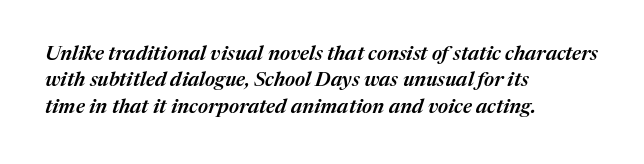
Q: Is the text bold? A: Semi-bold.
Q: Is the text italic (slanted)? A: Yes, it leans right by about 17 degrees.
Q: Is the text underlined? A: No.
Q: How is the paragraph aligned? A: Left-aligned.
Q: Is the spacing between letters normal or unusually wide? A: Normal.
Q: Is the spacing between lines tight, normal or loose? A: Normal.
